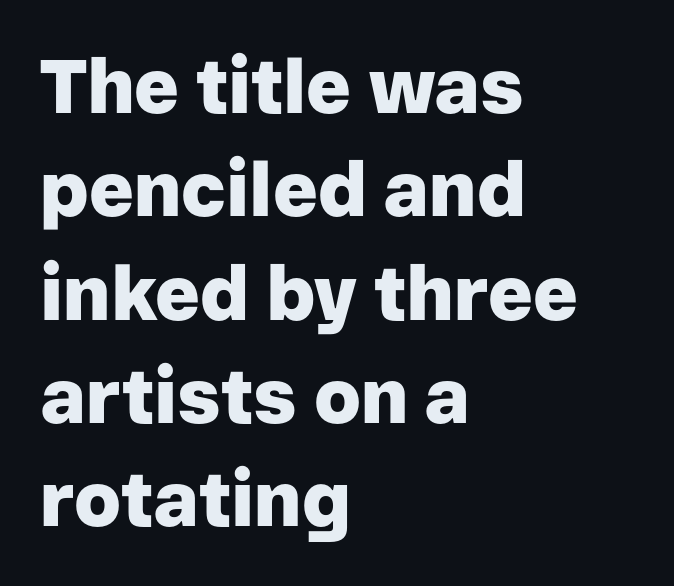
Q: Is the text bold? A: Yes.
Q: Is the text italic (slanted)? A: No, it is upright.
Q: Is the typeface a serif or a sans-serif typeface? A: Sans-serif.
Q: Is the text underlined? A: No.
Q: How is the paragraph aligned? A: Left-aligned.
Q: Is the spacing between letters normal or unusually wide? A: Normal.
Q: Is the spacing between lines tight, normal or loose? A: Normal.
Q: Width (condensed, normal, or wide)? A: Normal.
Q: Stroke contrast? A: Low.
Q: x-height? A: Medium.
Q: Monospaced? A: No.
